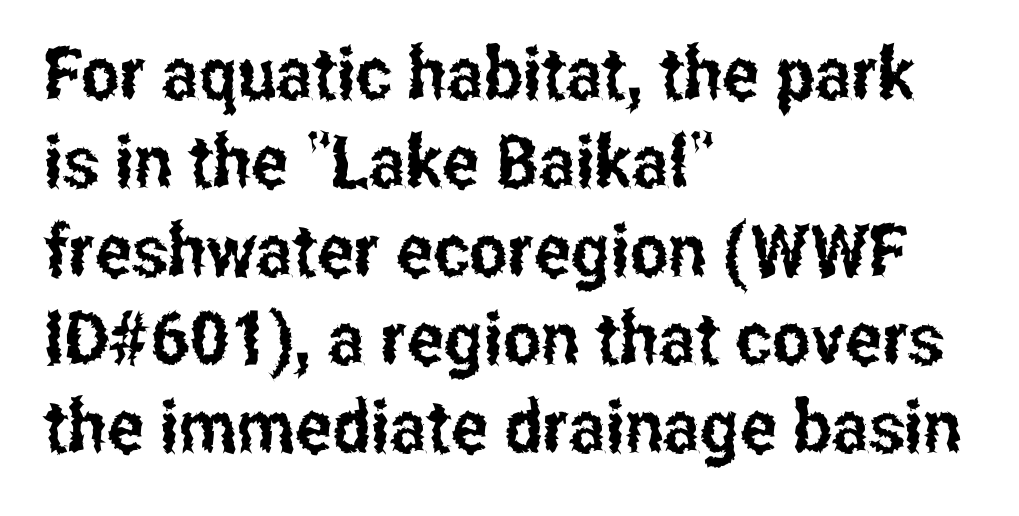
Nothing sits at the stroke ends, so this counts as sans-serif. Every stem runs plumb, perpendicular to the baseline. Each word holds together tightly as a unit, with standard inter-letter gaps. The space directly below the letters is spotless. One-word summary of the alignment: left.
